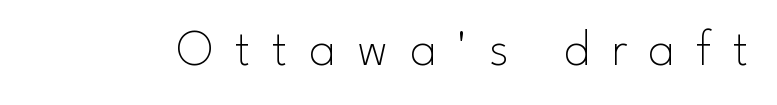
The image shows 52 px thin sans-serif type, upright; set unusually wide letter spacing (+0.41 em), not underlined; low stroke contrast and a small x-height.
